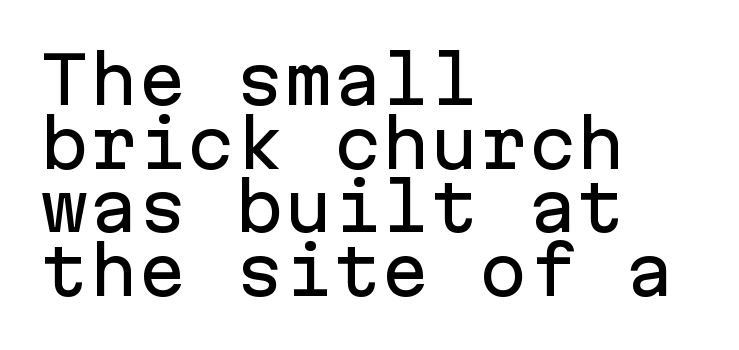
The image shows 65 px sans-serif type, upright, monospaced; set left-aligned, tight line spacing (0.98x), normal letter spacing, not underlined; low stroke contrast and a medium x-height.
